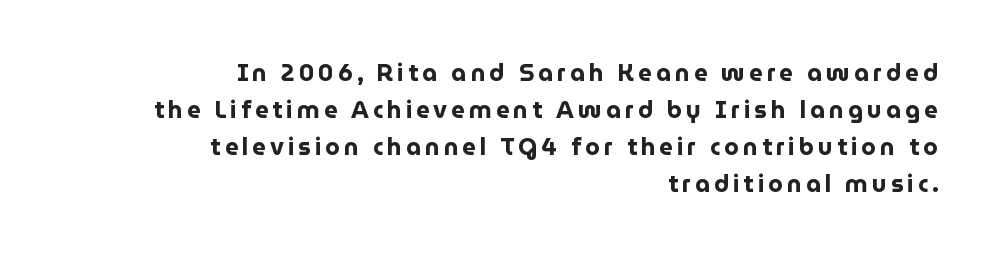
{"italic": "no", "bold": "yes", "underline": "no", "align": "right", "line_spacing": "normal", "line_spacing_ratio": 1.54, "glyph_px": 24}
